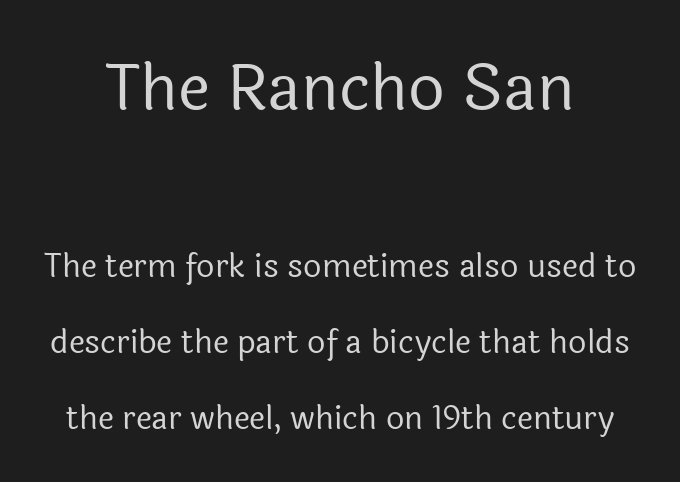
{"serif": "no", "italic": "no", "bold": "no", "weight": "regular", "width": "normal", "x_height": "medium", "monospaced": "no", "underline": "no", "line_spacing": "loose", "line_spacing_ratio": 2.37, "letter_spacing": "normal", "letter_spacing_em": 0.0, "larger_block": "first", "size_ratio": 2.0, "glyph_px": 64}
